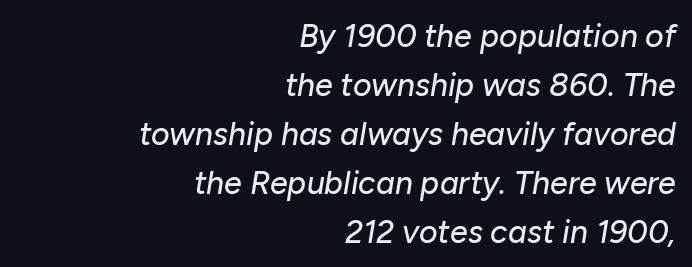
Varying glyph widths throughout — classic text-font behaviour. Only glyphs here, with clear space below each row. These lines are set flush right with a ragged left edge. Yep, that's italic — everything's leaning.
